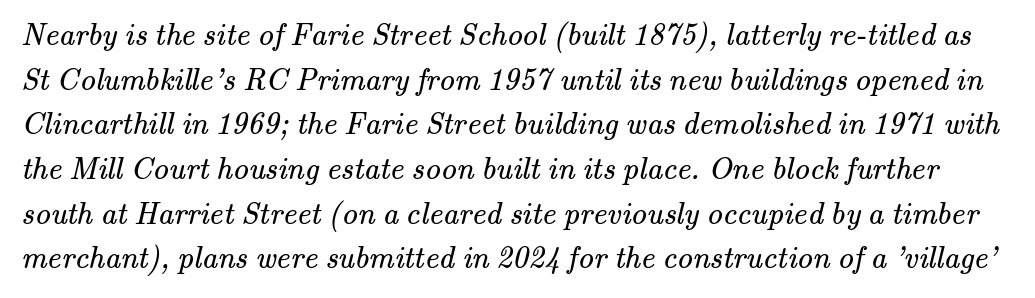
{"serif": "yes", "bold": "no", "weight": "regular", "width": "normal", "stroke_contrast": "medium", "x_height": "small", "monospaced": "no", "underline": "no", "line_spacing": "normal", "line_spacing_ratio": 1.44, "letter_spacing": "normal", "letter_spacing_em": 0.0, "glyph_px": 31}
